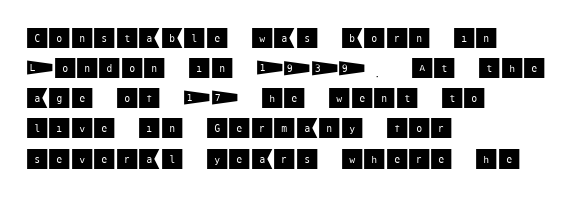
Q: Is the text italic (slanted)? A: No, it is upright.
Q: Is the text underlined? A: No.
Q: How is the paragraph aligned? A: Left-aligned.
Q: Is the spacing between letters normal or unusually wide? A: Normal.
Q: Is the spacing between lines tight, normal or loose? A: Normal.
